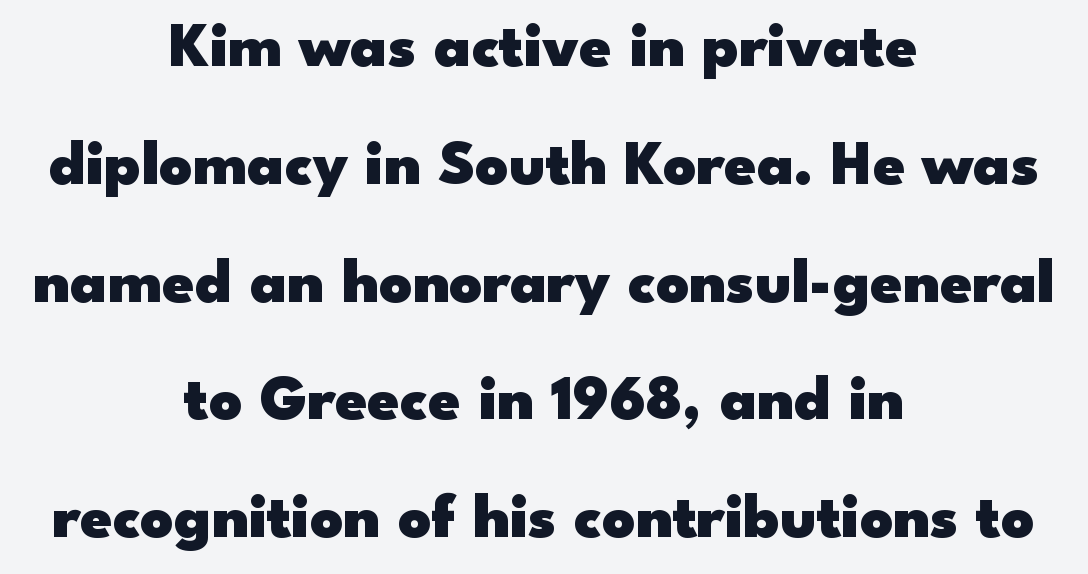
The image shows 64 px heavy, wide sans-serif type, upright; set centered, line spacing 1.84x, normal letter spacing, not underlined; low stroke contrast and a small x-height.
